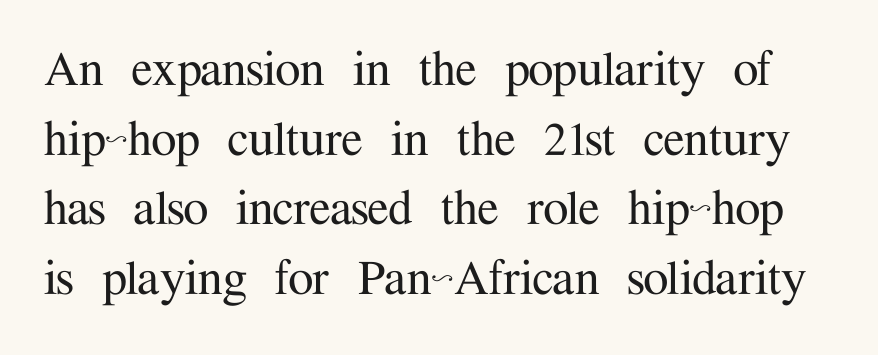
Examine the stroke ends and you'll spot serifs. Glyph-to-glyph distance matches everyday printed text. The letters stand upright; this is a roman face. Varying glyph widths throughout — classic text-font behaviour. The string is rendered with underlining switched off.
